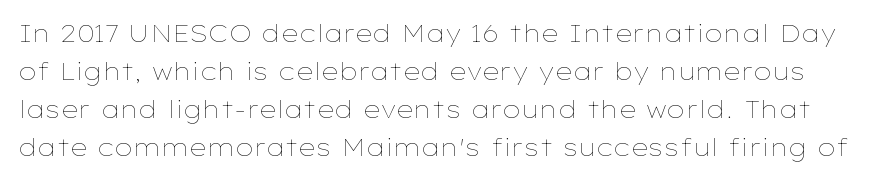
Q: Is the text bold? A: No.
Q: Is the text italic (slanted)? A: No, it is upright.
Q: Is the text underlined? A: No.
Q: Is the spacing between letters normal or unusually wide? A: Normal.
Q: Is the spacing between lines tight, normal or loose? A: Normal.
